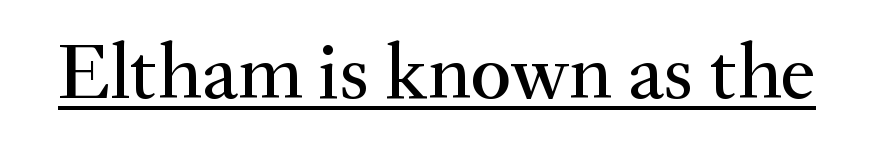
Q: Is the text italic (slanted)? A: No, it is upright.
Q: Is the typeface a serif or a sans-serif typeface? A: Serif.
Q: Is the text underlined? A: Yes.
Q: Is the spacing between letters normal or unusually wide? A: Normal.
Q: Width (condensed, normal, or wide)? A: Normal.
Q: Stroke contrast? A: Medium.
Q: x-height? A: Small.
Q: Monospaced? A: No.
